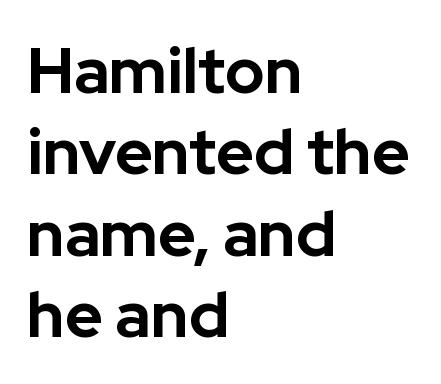
The image shows 64 px bold sans-serif type, upright; set left-aligned, normal line spacing (1.27x), normal letter spacing, not underlined; low stroke contrast and a medium x-height.
